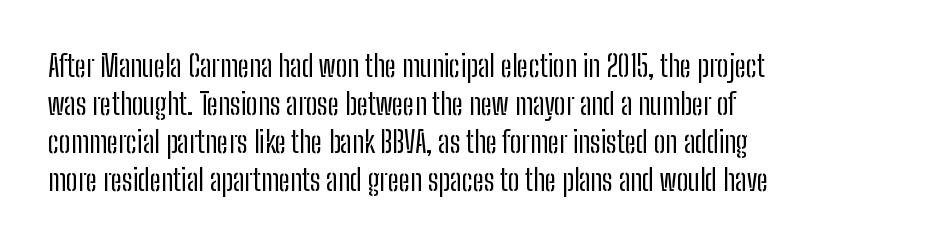
Q: Is the text bold? A: No.
Q: Is the text italic (slanted)? A: No, it is upright.
Q: Is the typeface a serif or a sans-serif typeface? A: Sans-serif.
Q: Is the text underlined? A: No.
Q: How is the paragraph aligned? A: Left-aligned.
Q: Is the spacing between letters normal or unusually wide? A: Normal.
Q: Is the spacing between lines tight, normal or loose? A: Normal.
Q: Width (condensed, normal, or wide)? A: Condensed.
Q: Stroke contrast? A: Low.
Q: x-height? A: Medium.
Q: Monospaced? A: No.
